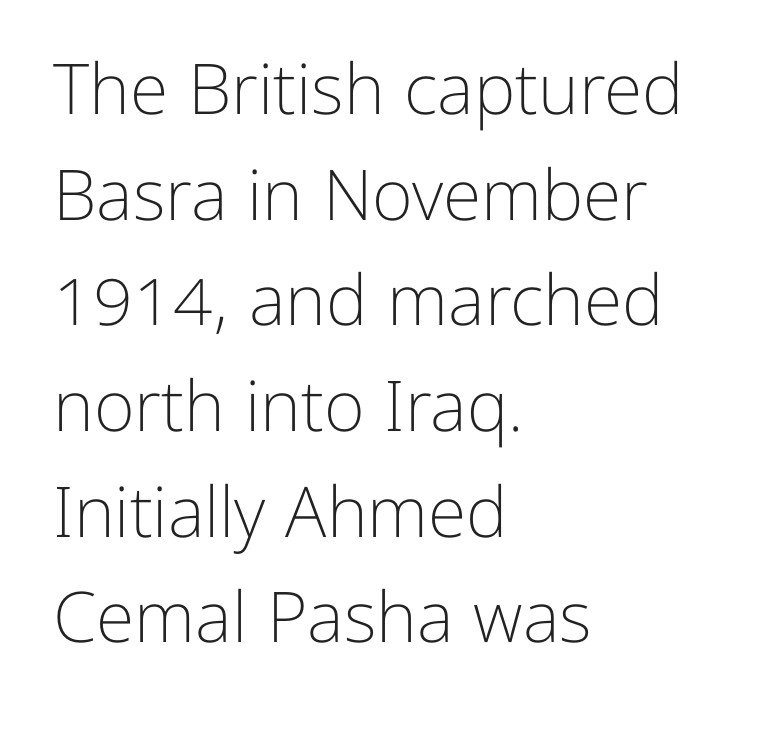
The leading is moderate, giving the passage an even texture. Varying glyph widths throughout — classic text-font behaviour. Decoration check: the copy has no underline. When letters stand straight like this, we call the style roman or upright. Weight: in the light-to-regular range. The letters sit at their default tracking, neither squeezed nor spread.
